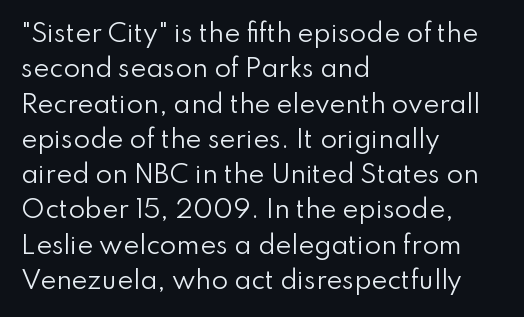
Tracking value appears to be zero — textbook default spacing. Posture: straight, roman, zero tilt. Leftover space on each line is placed entirely after the last word. This is not heavy type; no bold has been used.
